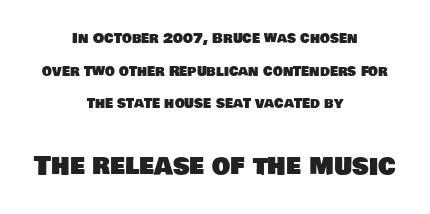
{"underline": "no", "align": "center", "line_spacing": "loose", "line_spacing_ratio": 2.33, "letter_spacing": "normal", "letter_spacing_em": 0.0, "larger_block": "second", "size_ratio": 1.86, "glyph_px": 26}
